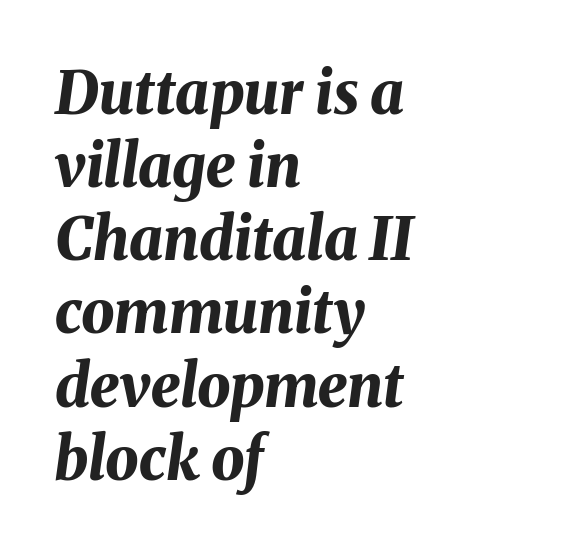
Q: Is the text bold? A: Yes.
Q: Is the text italic (slanted)? A: Yes, it leans right by about 8 degrees.
Q: Is the text underlined? A: No.
Q: How is the paragraph aligned? A: Left-aligned.
Q: Is the spacing between letters normal or unusually wide? A: Normal.
Q: Width (condensed, normal, or wide)? A: Normal.
Q: Stroke contrast? A: Medium.
Q: x-height? A: Medium.
Q: Monospaced? A: No.
